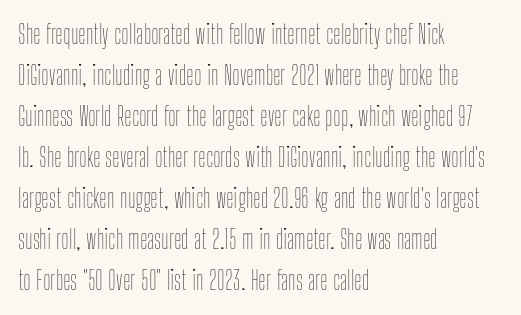
The words here are not underlined. Unbolded letterforms with no extra heft. Quick note: interline space is typical. These lines stack with their left ends in a neat column. Ordinary non-slanted type is in use. Here the glyphs are tracked normally, forming tight word shapes.
